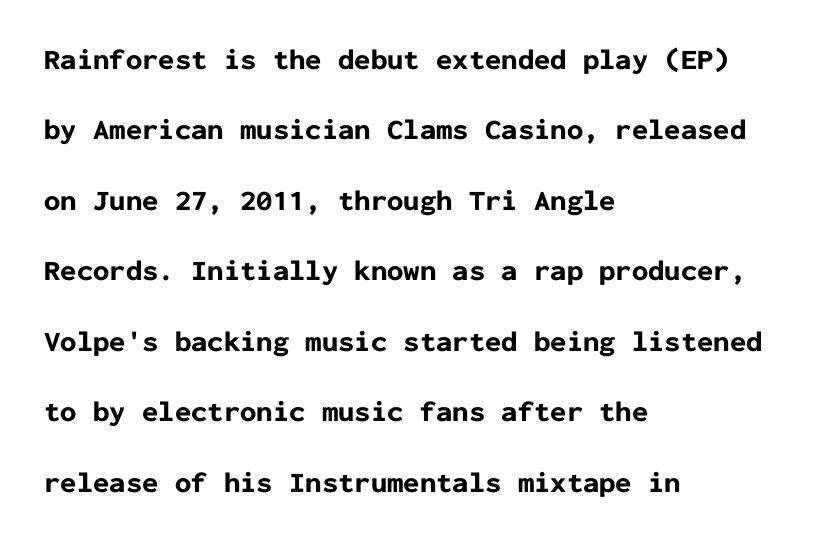
The zone under the glyphs is completely vacant. You'd pick this weight for a headline — it's a proper bold. A typesetter would call this leading open, well beyond the default. Compared with typical body copy, the letter spacing here is the same. Caption: multi-line text, flush left, ragged right.
